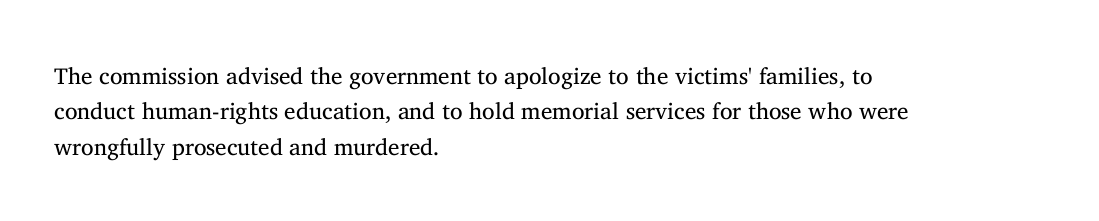
The image shows 23 px text type, upright; set left-aligned, normal line spacing (1.54x), normal letter spacing, not underlined.
